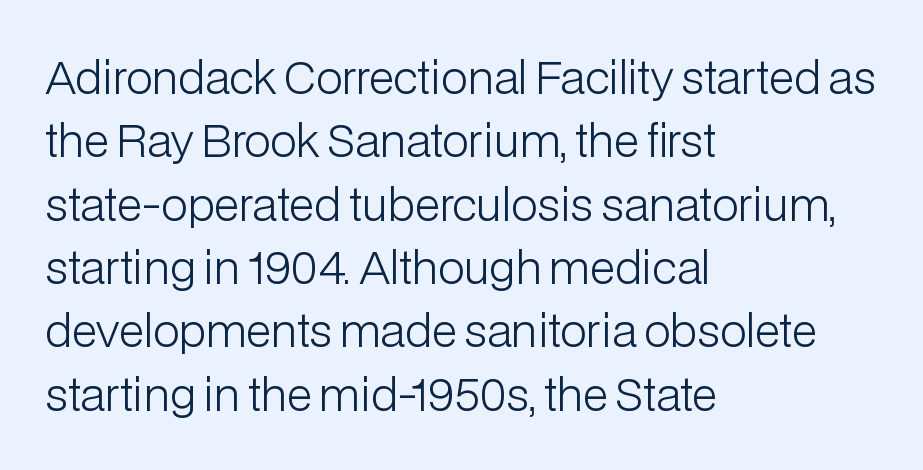
{"serif": "no", "italic": "no", "bold": "no", "weight": "light", "width": "normal", "stroke_contrast": "low", "x_height": "medium", "monospaced": "no", "underline": "no", "align": "left", "line_spacing": "normal", "line_spacing_ratio": 1.44, "letter_spacing": "normal", "letter_spacing_em": 0.0, "glyph_px": 44}
